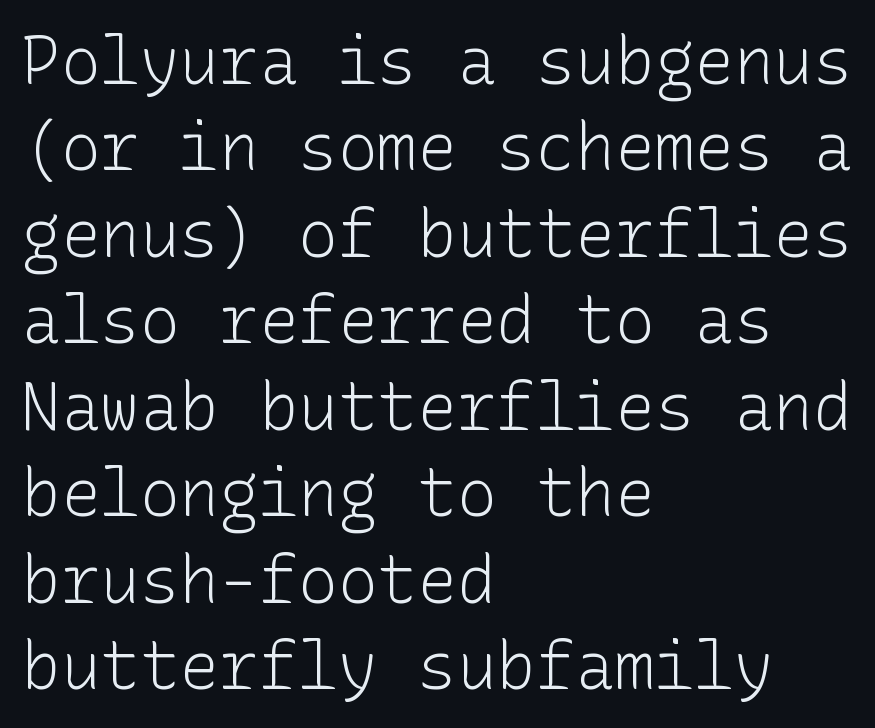
The image shows 66 px light sans-serif type, upright; set left-aligned, normal line spacing (1.31x), normal letter spacing, not underlined; low stroke contrast and a medium x-height.
